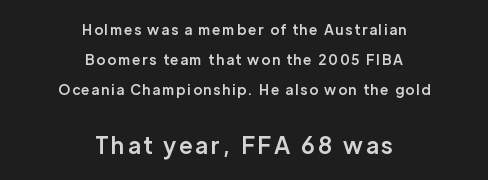
The image shows 23 px text type, upright; set centered, loose line spacing (2.15x), not underlined; the second (bottom) block is 1.64x larger.
